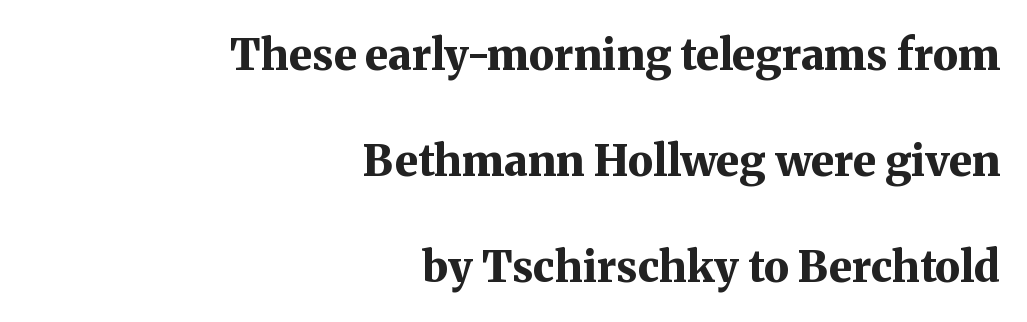
Nope, not italic — everything's standing straight. How would I describe the line gaps? Wide and relaxed. Spacing between characters is what you'd get straight out of the box. The glyphs in this specimen are seriffed. All the whitespace from short lines collects on the left.
